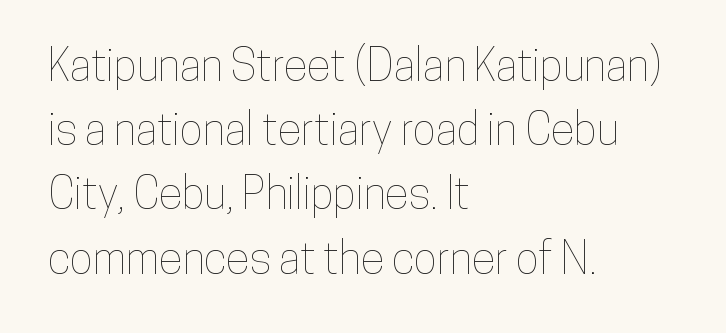
The image shows 44 px condensed type, upright; set left-aligned, normal line spacing (1.46x), normal letter spacing, not underlined; low stroke contrast and a medium x-height.
